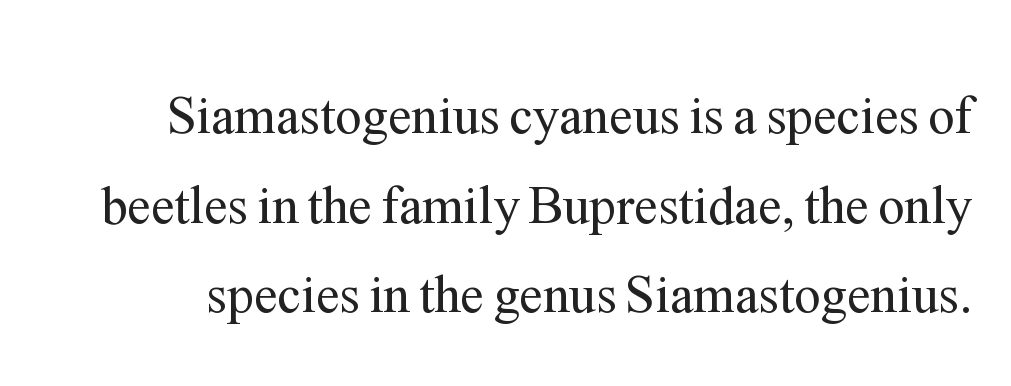
Q: Is the text bold? A: No.
Q: Is the text italic (slanted)? A: No, it is upright.
Q: Is the typeface a serif or a sans-serif typeface? A: Serif.
Q: Is the text underlined? A: No.
Q: Is the spacing between letters normal or unusually wide? A: Normal.
Q: Is the spacing between lines tight, normal or loose? A: Normal.
Q: Width (condensed, normal, or wide)? A: Normal.
Q: Stroke contrast? A: Medium.
Q: x-height? A: Medium.
Q: Monospaced? A: No.
